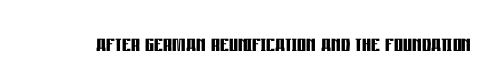
Q: Is the text bold? A: Yes.
Q: Is the text italic (slanted)? A: No, it is upright.
Q: Is the typeface a serif or a sans-serif typeface? A: Sans-serif.
Q: Is the text underlined? A: No.
Q: Is the spacing between letters normal or unusually wide? A: Normal.
Q: Width (condensed, normal, or wide)? A: Condensed.
Q: Stroke contrast? A: Low.
Q: x-height? A: Large.
Q: Monospaced? A: No.
